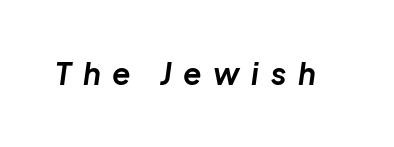
In terms of posture, this sample is oblique. Spacing verdict: proportional, widths tailored to each character. Set as a true bold cut, around the 700 mark. The foot of each line stays bare and open. Substantial extra tracking has been applied to these lines.
